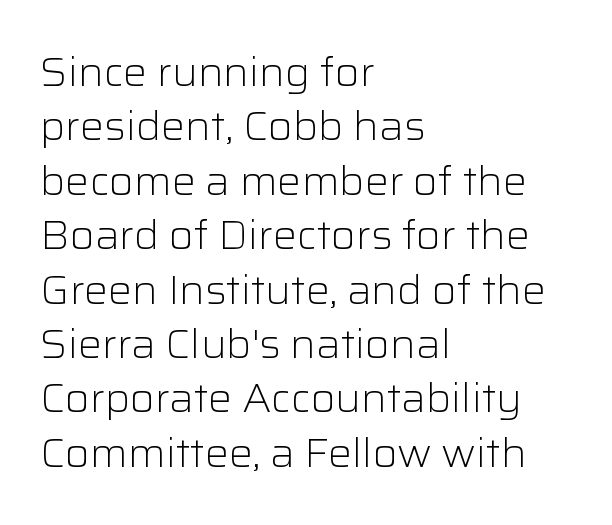
Leftover space on each line is placed entirely after the last word. The lines sit at an ordinary, default distance from one another. Tall strokes in this sample are plumb rather than angled. The glyphs are unaccompanied by any horizontal stroke below them.
